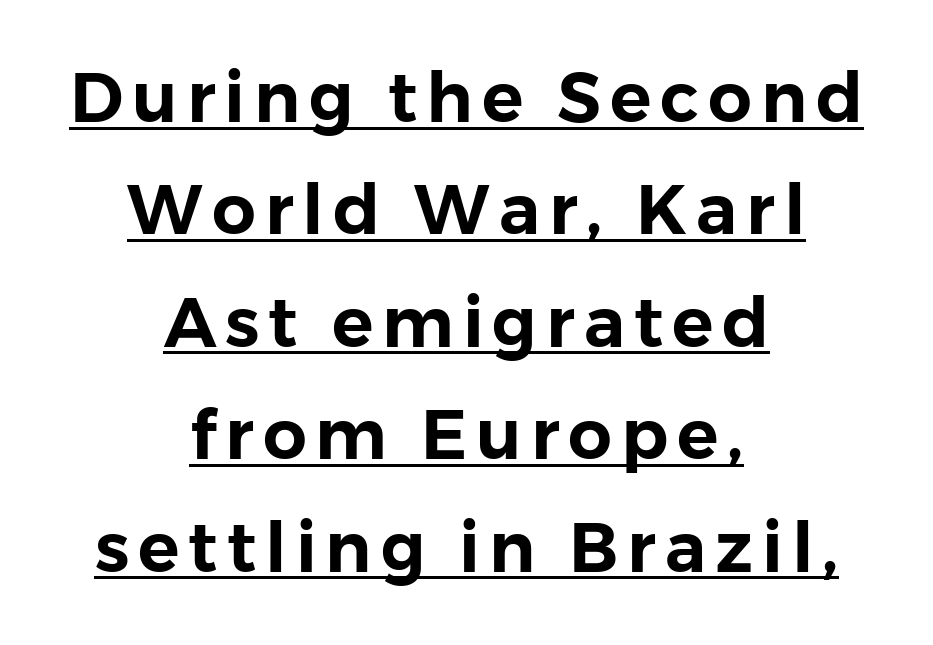
The image shows 69 px sans-serif type, upright; set centered, normal line spacing (1.63x), underlined; low stroke contrast and a medium x-height.
